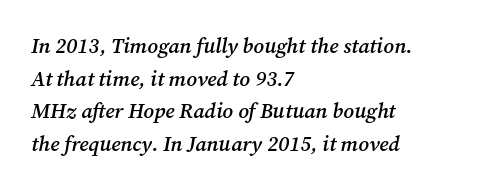
Honestly, there is no underline to notice here at all. A typesetter would call this zero additional tracking. All the whitespace from short lines collects on the right. The specimen reads as italic at a glance. I'd describe the lettering as semibold — firm but not a full bold. Reading down the column, the eye jumps a familiar distance to each next line.
